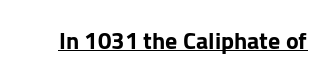
The image shows 24 px bold type, upright; set normal letter spacing, underlined.
